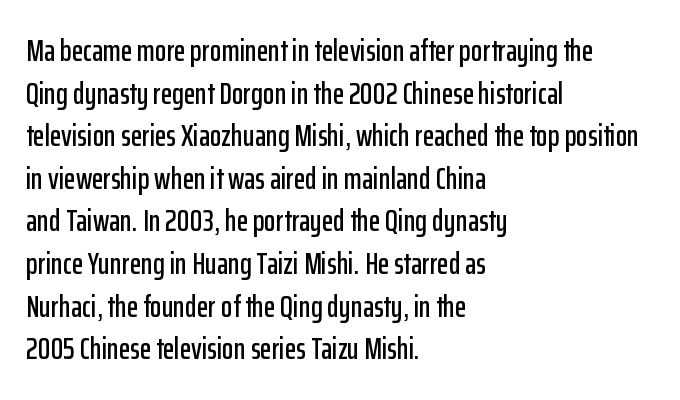
Regarding serifs, this sample does without them. Layout note: lines flush left. Descenders hang freely into open space. The face used here is proportionally spaced, like ordinary book or web type. Does the leading feel generous? No, just average.
